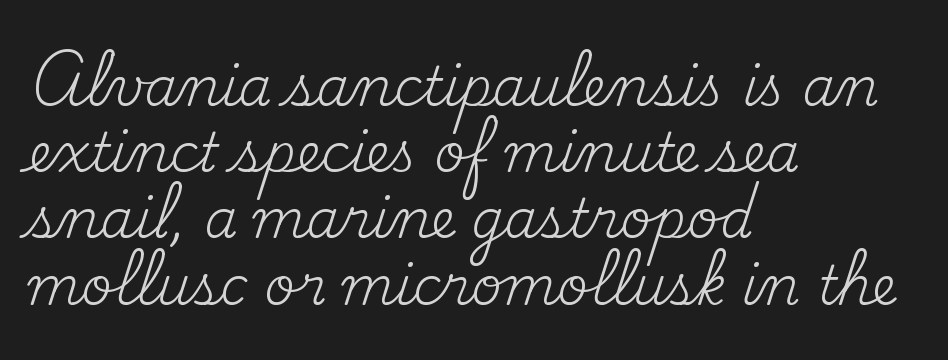
No extra ink here — the face is not bold. Between one letter and the next there's only the usual sliver of space. Left-aligned paragraph, ragged on the right. Rule under the text: the space is simply empty.
